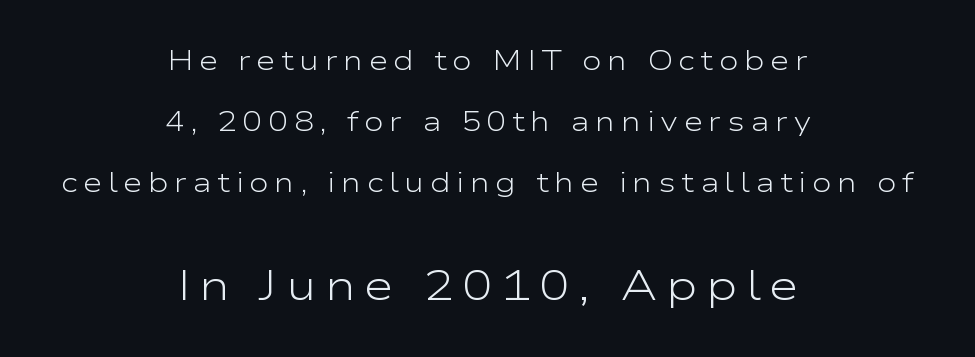
Has an underline been added? It has not. No feet cap the strokes, marking this as sans-serif type. Rows of type keep a wide berth in the vertical direction. A student would call this center alignment; a typographer would say set centered. What stands out about the letter spacing? Its width — letters are far apart.
